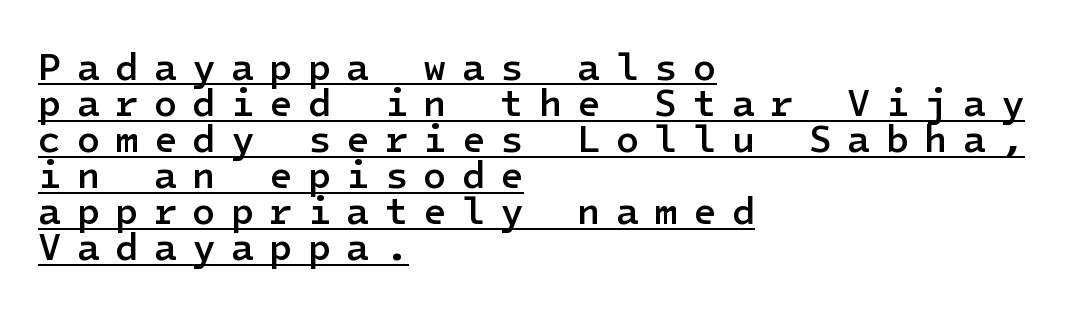
{"serif": "no", "italic": "no", "bold": "semi", "weight": "semibold", "width": "normal", "stroke_contrast": "low", "x_height": "medium", "underline": "yes", "align": "left", "line_spacing": "tight", "line_spacing_ratio": 0.95, "letter_spacing": "wide", "letter_spacing_em": 0.4, "glyph_px": 38}
